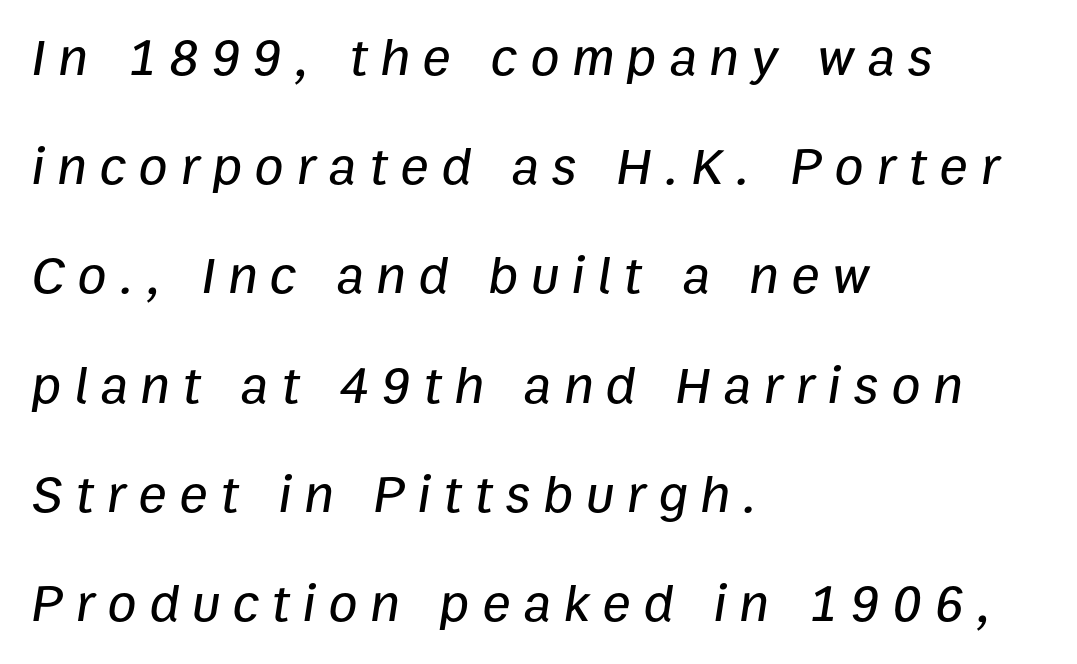
Baseline-to-baseline distance is far greater than the letter height. Tracking value appears strongly positive — letters spread wide. The face used here has a pronounced slope to its letters. Think of a printed novel: that variable character pitch is what you see here.
